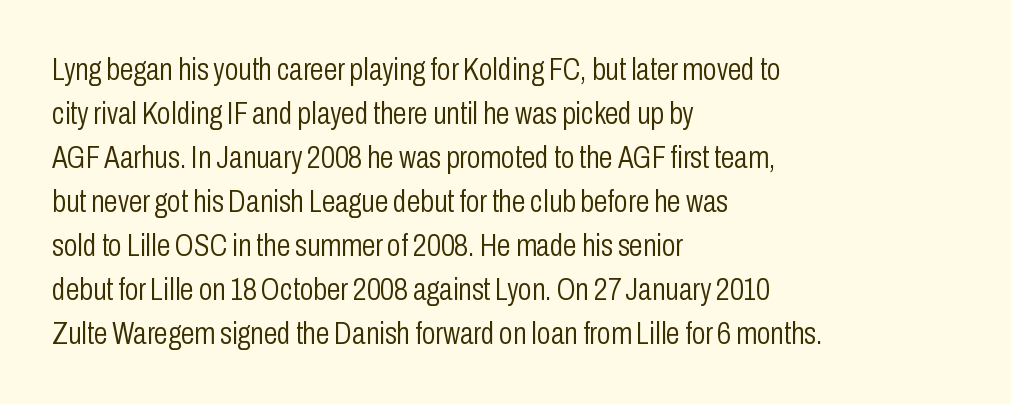
Weight: regular or lighter. Do the characters align in a grid? No, the font is proportional. Descenders are the only things crossing below the line. A roman cut, with each character standing at attention.
